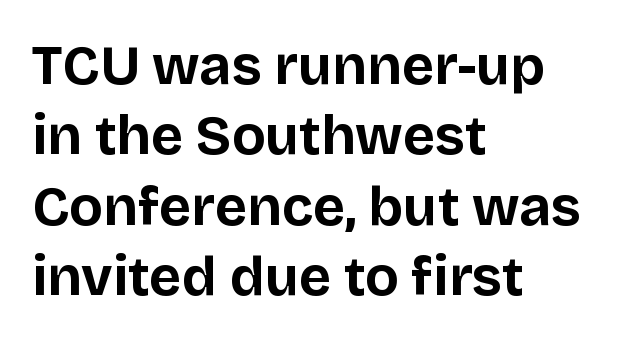
The image shows 55 px bold sans-serif type, upright; set left-aligned, normal line spacing (1.28x), normal letter spacing, not underlined; low stroke contrast and a large x-height.
